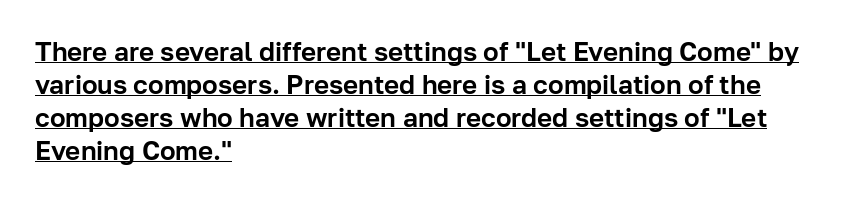
{"italic": "no", "underline": "yes", "align": "left", "line_spacing": "normal", "line_spacing_ratio": 1.27, "letter_spacing": "normal", "letter_spacing_em": 0.0, "glyph_px": 26}
